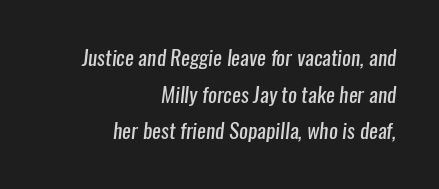
The image shows 21 px text type; set right-aligned, line spacing 1.75x, normal letter spacing, not underlined.
